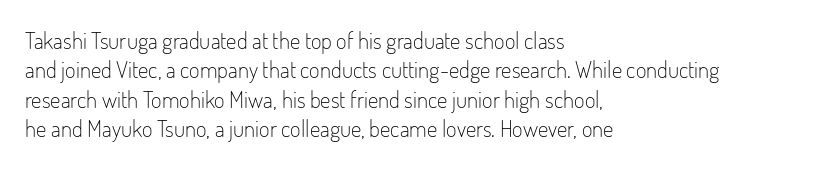
Q: Is the text bold? A: No.
Q: Is the text italic (slanted)? A: No, it is upright.
Q: Is the text underlined? A: No.
Q: How is the paragraph aligned? A: Left-aligned.
Q: Is the spacing between letters normal or unusually wide? A: Normal.
Q: Is the spacing between lines tight, normal or loose? A: Normal.
